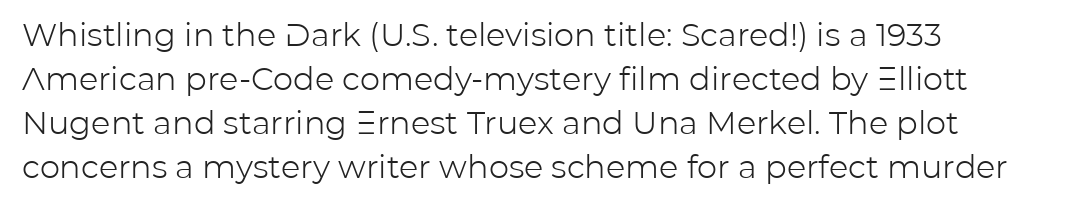
Q: Is the text bold? A: No.
Q: Is the text italic (slanted)? A: No, it is upright.
Q: Is the typeface a serif or a sans-serif typeface? A: Sans-serif.
Q: Is the text underlined? A: No.
Q: How is the paragraph aligned? A: Left-aligned.
Q: Is the spacing between letters normal or unusually wide? A: Normal.
Q: Is the spacing between lines tight, normal or loose? A: Normal.
Q: Width (condensed, normal, or wide)? A: Normal.
Q: Stroke contrast? A: Low.
Q: x-height? A: Medium.
Q: Monospaced? A: No.
